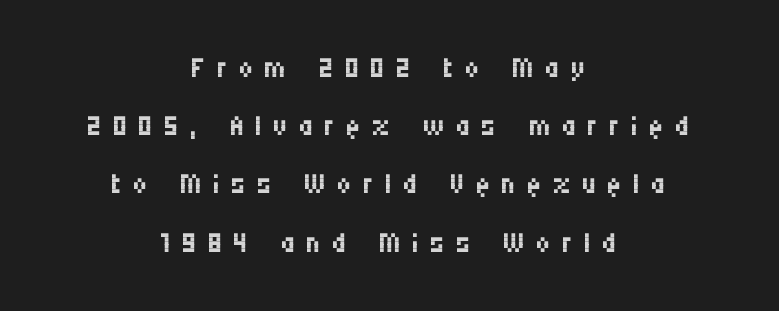
Q: Is the text bold? A: No.
Q: Is the text italic (slanted)? A: No, it is upright.
Q: Is the typeface a serif or a sans-serif typeface? A: Sans-serif.
Q: Is the text underlined? A: No.
Q: How is the paragraph aligned? A: Centered.
Q: Is the spacing between letters normal or unusually wide? A: Unusually wide.
Q: Is the spacing between lines tight, normal or loose? A: Normal.
Q: Width (condensed, normal, or wide)? A: Condensed.
Q: Stroke contrast? A: Medium.
Q: x-height? A: Large.
Q: Monospaced? A: No.
